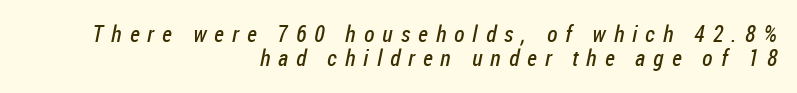
Heaviness? Minimal to ordinary, like unemphasized prose. Successive baselines arrive quickly, one right under another. Anything drawn beneath the words? Only blank space. Is the block centered? No — it sits flush against the right margin.
